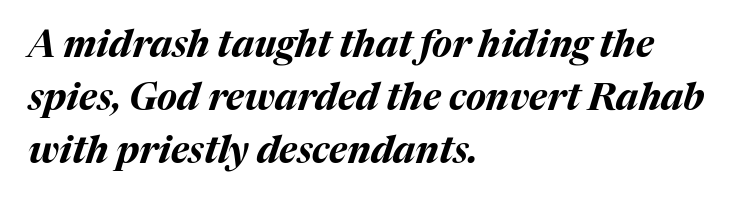
The image shows 37 px bold type, italic (leaning right); set left-aligned, normal line spacing (1.43x), normal letter spacing, not underlined; medium stroke contrast and a medium x-height.
